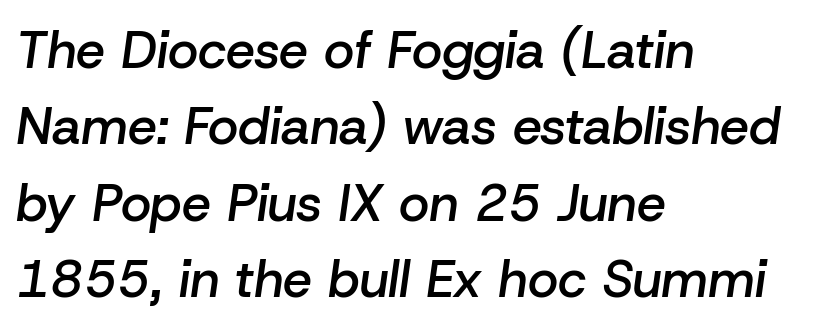
Q: Is the text bold? A: Semi-bold.
Q: Is the text italic (slanted)? A: Yes, it leans right by about 8 degrees.
Q: Is the text underlined? A: No.
Q: How is the paragraph aligned? A: Left-aligned.
Q: Is the spacing between letters normal or unusually wide? A: Normal.
Q: Is the spacing between lines tight, normal or loose? A: Normal.
Q: Width (condensed, normal, or wide)? A: Normal.
Q: Stroke contrast? A: Low.
Q: x-height? A: Medium.
Q: Monospaced? A: No.
